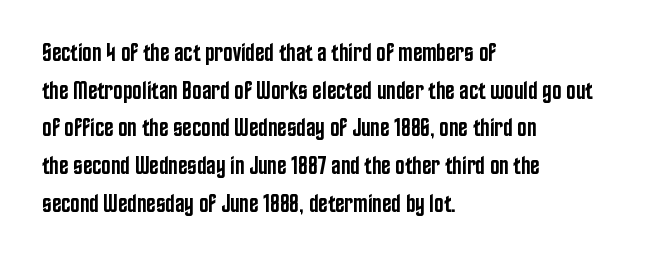
The image shows 25 px text type, upright; set left-aligned, normal line spacing (1.51x), normal letter spacing, not underlined.
